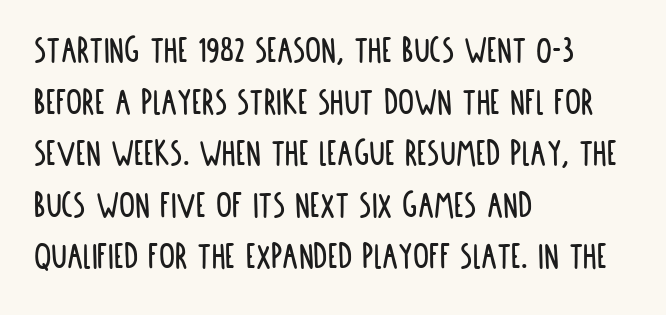
Q: Is the text italic (slanted)? A: No, it is upright.
Q: Is the typeface a serif or a sans-serif typeface? A: Sans-serif.
Q: Is the text underlined? A: No.
Q: How is the paragraph aligned? A: Left-aligned.
Q: Is the spacing between letters normal or unusually wide? A: Normal.
Q: Is the spacing between lines tight, normal or loose? A: Normal.
Q: Width (condensed, normal, or wide)? A: Condensed.
Q: Stroke contrast? A: Low.
Q: x-height? A: Large.
Q: Monospaced? A: No.
